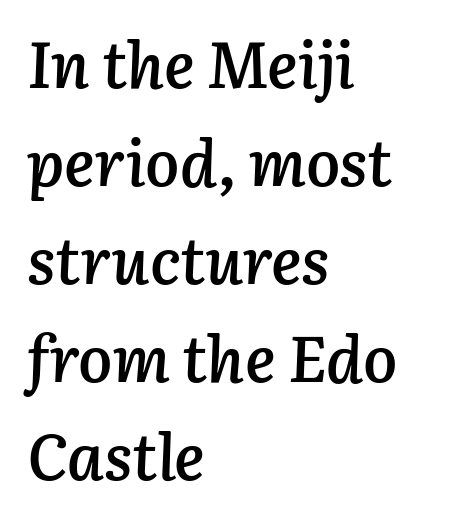
Q: Is the text bold? A: Semi-bold.
Q: Is the text italic (slanted)? A: Yes, it leans right by about 3 degrees.
Q: Is the text underlined? A: No.
Q: How is the paragraph aligned? A: Left-aligned.
Q: Is the spacing between letters normal or unusually wide? A: Normal.
Q: Is the spacing between lines tight, normal or loose? A: Normal.
Q: Width (condensed, normal, or wide)? A: Normal.
Q: Stroke contrast? A: Low.
Q: x-height? A: Medium.
Q: Monospaced? A: No.
